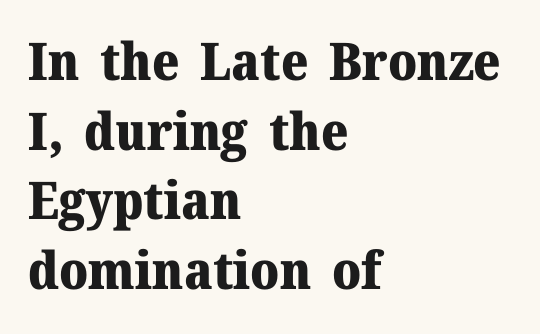
Varying glyph widths throughout — classic text-font behaviour. Line spacing here is normal. This sample is left-justified, so line endings fall wherever the words run out. These words are printed bold, with thick strokes throughout. Typographically, this falls in the serif category.
